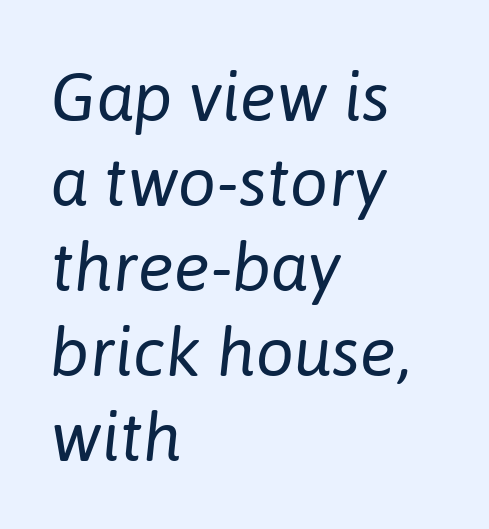
The image shows 68 px regular-weight type, italic (leaning right); set left-aligned, normal line spacing (1.25x), normal letter spacing, not underlined; low stroke contrast and a medium x-height.
